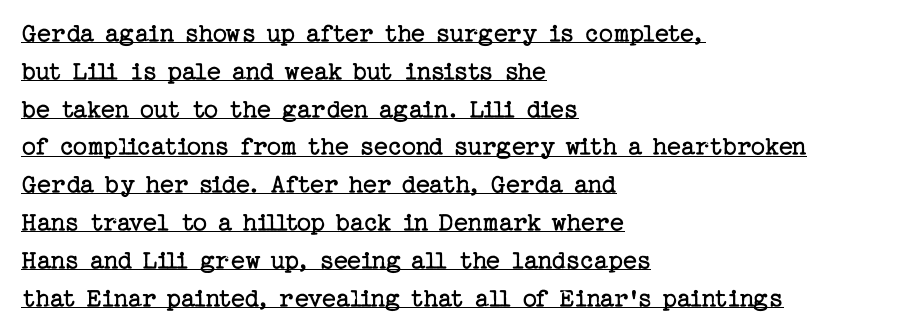
{"serif": "yes", "italic": "no", "bold": "no", "weight": "regular", "width": "normal", "stroke_contrast": "low", "x_height": "medium", "underline": "yes", "align": "left", "line_spacing": "normal", "line_spacing_ratio": 1.35, "letter_spacing": "normal", "letter_spacing_em": 0.0, "glyph_px": 28}
